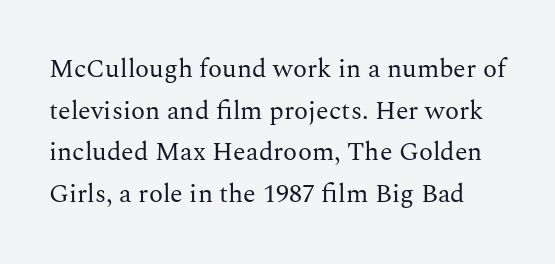
{"italic": "no", "bold": "no", "underline": "no", "line_spacing": "normal", "line_spacing_ratio": 1.6, "letter_spacing": "normal", "letter_spacing_em": 0.0, "glyph_px": 26}
